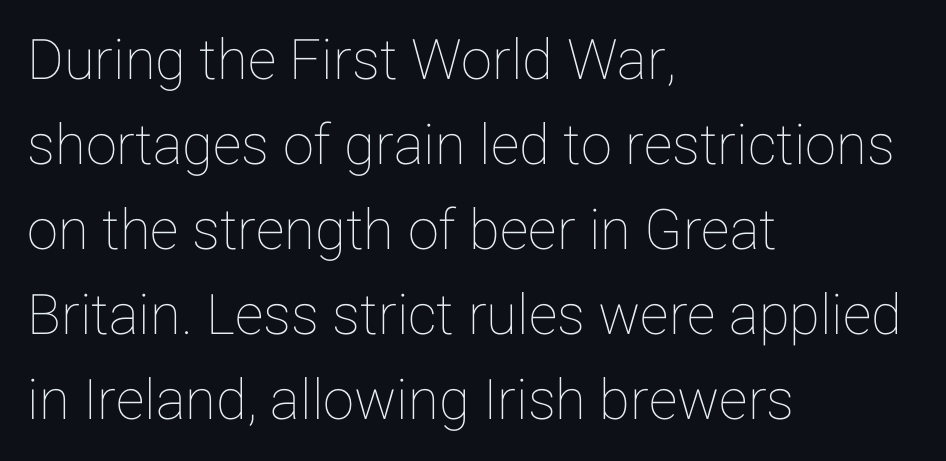
{"italic": "no", "width": "normal", "stroke_contrast": "low", "x_height": "medium", "monospaced": "no", "underline": "no", "align": "left", "line_spacing": "normal", "line_spacing_ratio": 1.52, "letter_spacing": "normal", "letter_spacing_em": 0.0, "glyph_px": 56}
